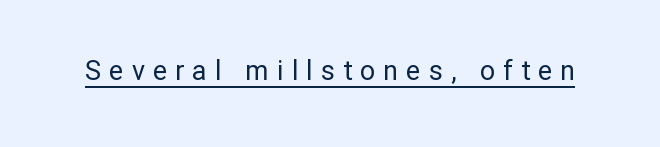
The passage shown is underscored from start to finish. A typesetter would mark this as roman, not italic. Between one letter and the next there's a generous, obvious gap. Weight: regular or lighter.
